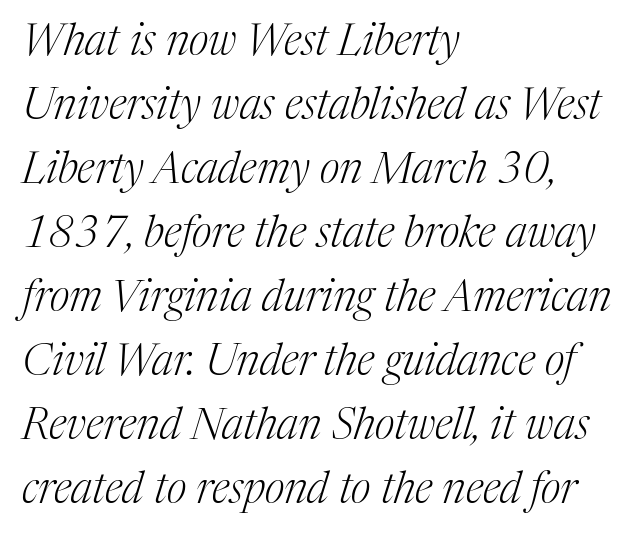
Q: Is the text bold? A: No.
Q: Is the text italic (slanted)? A: Yes, it leans right by about 17 degrees.
Q: Is the typeface a serif or a sans-serif typeface? A: Serif.
Q: Is the text underlined? A: No.
Q: How is the paragraph aligned? A: Left-aligned.
Q: Is the spacing between letters normal or unusually wide? A: Normal.
Q: Is the spacing between lines tight, normal or loose? A: Normal.
Q: Width (condensed, normal, or wide)? A: Normal.
Q: Stroke contrast? A: Medium.
Q: x-height? A: Medium.
Q: Monospaced? A: No.
